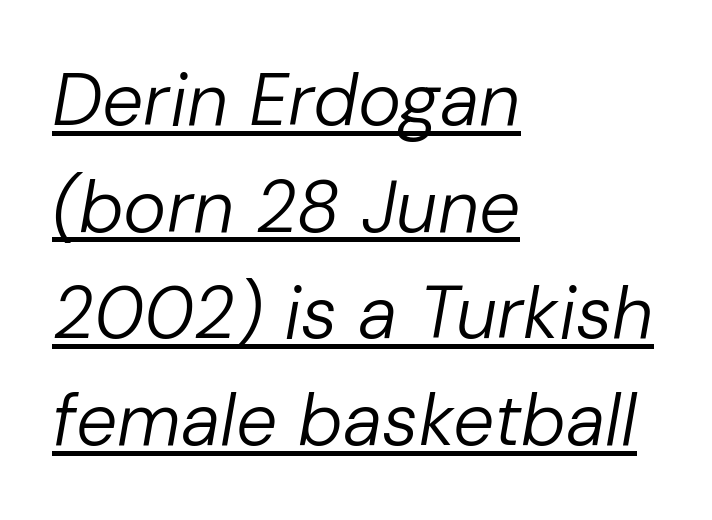
The image shows 73 px regular-weight type, italic (leaning right); set left-aligned, normal line spacing (1.46x), normal letter spacing, underlined; low stroke contrast and a medium x-height.
